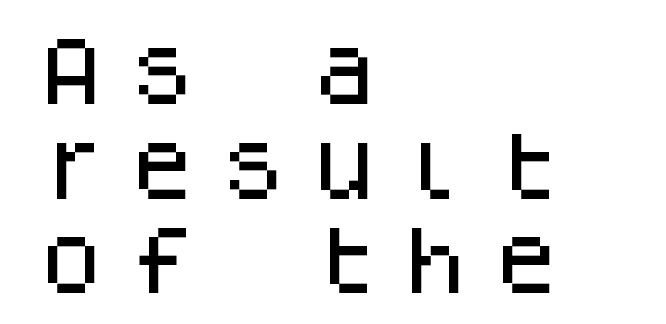
{"serif": "no", "italic": "no", "width": "normal", "stroke_contrast": "low", "x_height": "large", "monospaced": "yes", "underline": "no", "align": "left", "line_spacing": "normal", "line_spacing_ratio": 1.28, "letter_spacing": "wide", "letter_spacing_em": 0.23, "glyph_px": 74}
